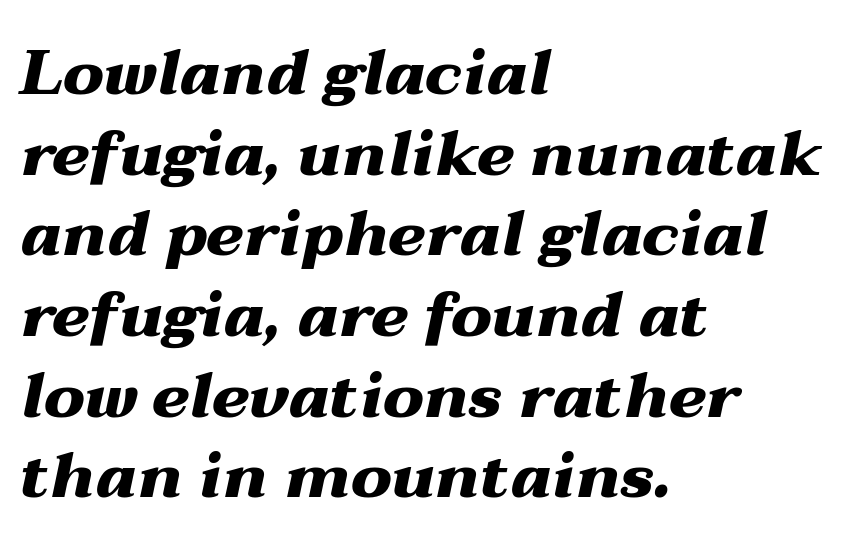
The image shows 63 px heavy, wide type, italic (leaning right); set left-aligned, normal line spacing (1.28x), normal letter spacing, not underlined; medium stroke contrast and a medium x-height.
